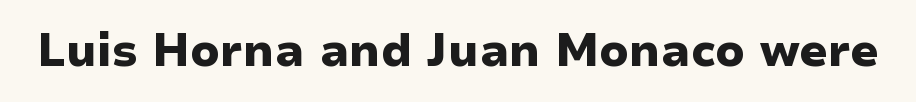
Note the varied advance widths — an 'i' is clearly narrower than an 'm'. Glance below the letters and you will spot only blank space. Posture: upright roman. Heavy, bold letterforms. Words appear dense and cohesive because spacing is normal. Check where the strokes stop: nothing finishes them off — pure sans.
